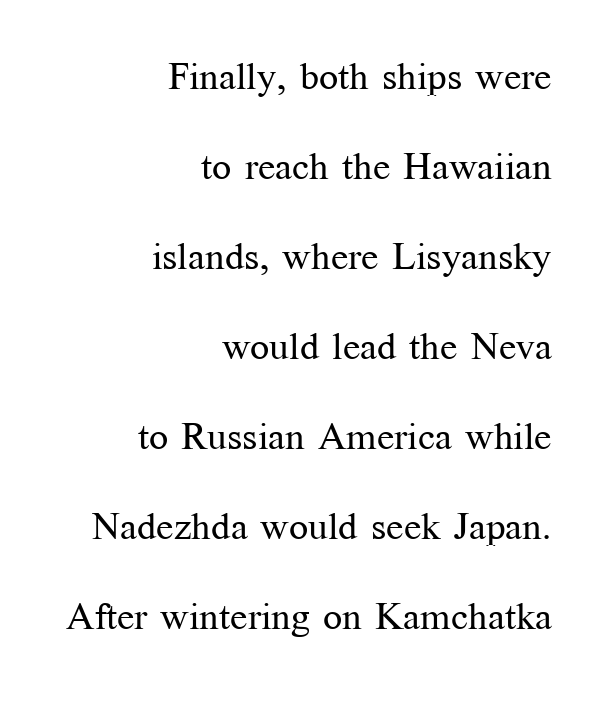
Q: Is the text bold? A: No.
Q: Is the text italic (slanted)? A: No, it is upright.
Q: Is the typeface a serif or a sans-serif typeface? A: Serif.
Q: Is the text underlined? A: No.
Q: How is the paragraph aligned? A: Right-aligned.
Q: Is the spacing between letters normal or unusually wide? A: Normal.
Q: Is the spacing between lines tight, normal or loose? A: Loose.
Q: Width (condensed, normal, or wide)? A: Normal.
Q: Stroke contrast? A: Medium.
Q: x-height? A: Medium.
Q: Monospaced? A: No.
